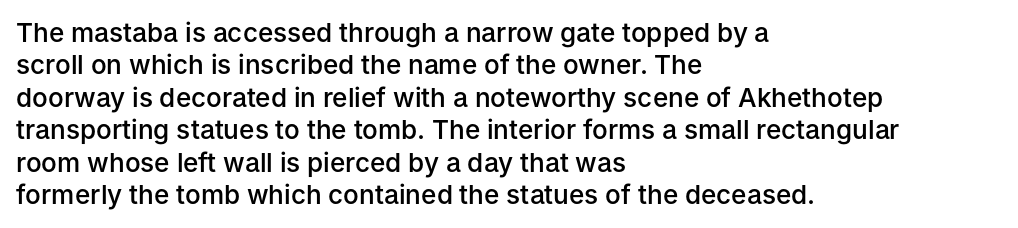
{"italic": "no", "bold": "semi", "underline": "no", "align": "left", "line_spacing": "normal", "line_spacing_ratio": 1.25, "letter_spacing": "normal", "letter_spacing_em": 0.0, "glyph_px": 26}
